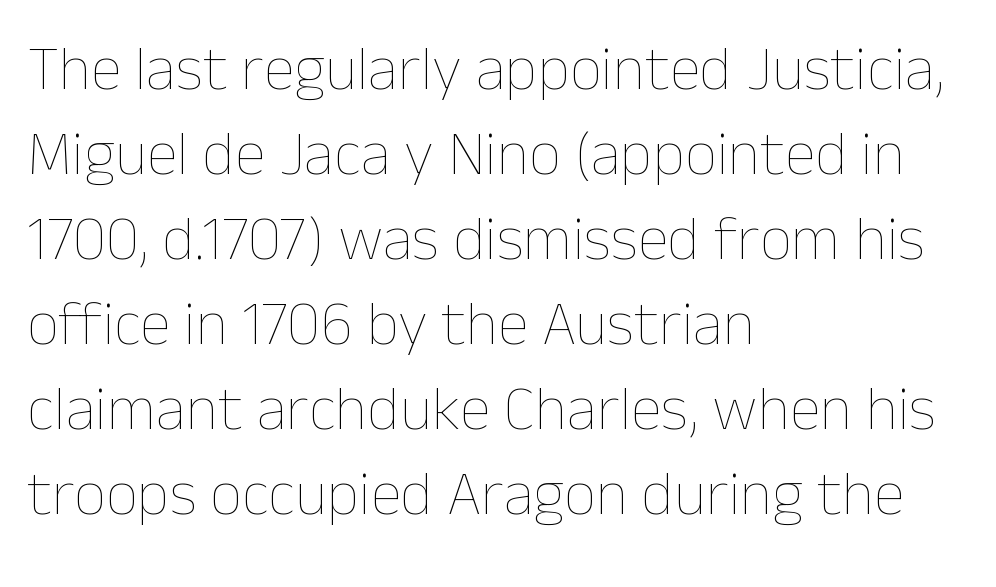
Just letters on the line, the space beneath them empty. Characters follow at the spacing the type designer built in. Successive baselines arrive at the customary interval. A typesetter would call this proportional, since set widths differ per character. Style check: upright.
